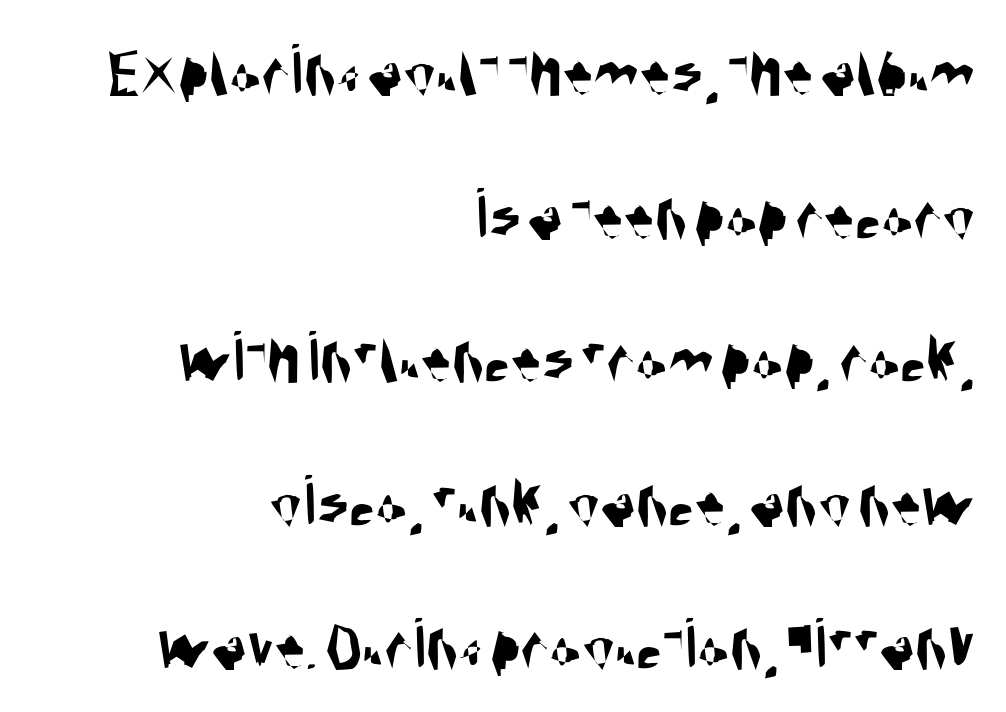
Q: Is the typeface a serif or a sans-serif typeface? A: Sans-serif.
Q: Is the text underlined? A: No.
Q: How is the paragraph aligned? A: Right-aligned.
Q: Is the spacing between letters normal or unusually wide? A: Normal.
Q: Is the spacing between lines tight, normal or loose? A: Loose.
Q: Width (condensed, normal, or wide)? A: Condensed.
Q: Stroke contrast? A: Medium.
Q: x-height? A: Large.
Q: Monospaced? A: No.
